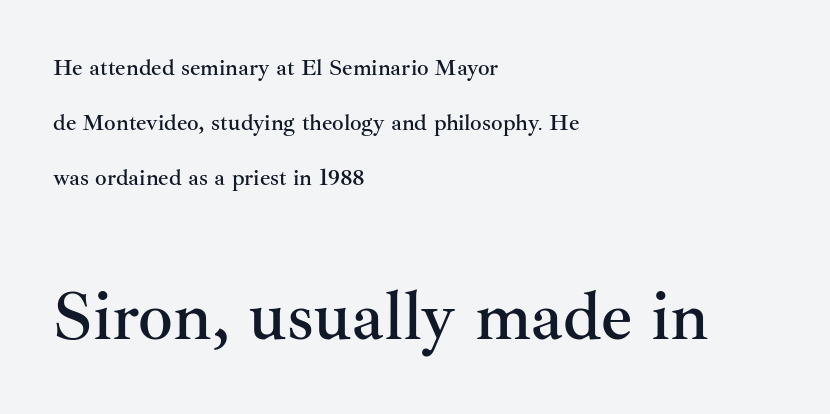
{"serif": "yes", "italic": "no", "width": "normal", "stroke_contrast": "medium", "x_height": "small", "monospaced": "no", "underline": "no", "align": "left", "line_spacing": "loose", "line_spacing_ratio": 2.39, "letter_spacing": "normal", "letter_spacing_em": 0.0, "larger_block": "second", "size_ratio": 3.0, "glyph_px": 69}
